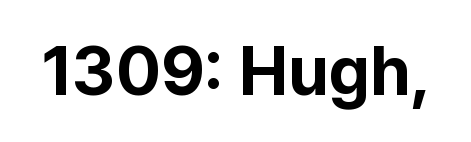
{"serif": "no", "italic": "no", "bold": "yes", "weight": "bold", "width": "normal", "stroke_contrast": "low", "x_height": "medium", "monospaced": "no", "underline": "no", "letter_spacing": "normal", "letter_spacing_em": 0.0, "glyph_px": 68}
